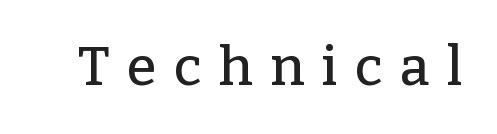
{"serif": "yes", "italic": "no", "width": "normal", "stroke_contrast": "low", "x_height": "medium", "monospaced": "no", "underline": "no", "letter_spacing": "wide", "letter_spacing_em": 0.32, "glyph_px": 54}
